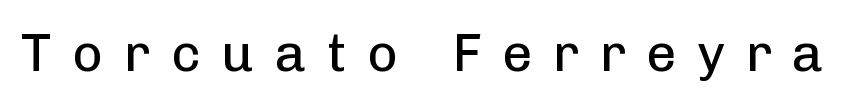
{"serif": "no", "italic": "no", "bold": "no", "weight": "regular", "width": "normal", "stroke_contrast": "low", "x_height": "medium", "monospaced": "no", "underline": "no", "letter_spacing": "wide", "letter_spacing_em": 0.39, "glyph_px": 53}
